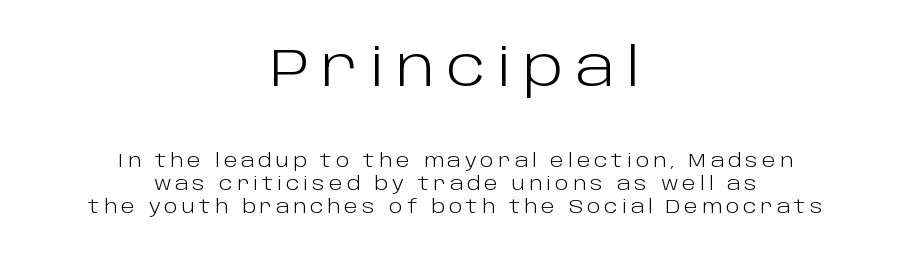
The image shows 53 px light sans-serif type, upright; set centered, normal line spacing (1.26x), unusually wide letter spacing (+0.22 em), not underlined; the first (top) block is 2.94x larger; low stroke contrast and a large x-height.
